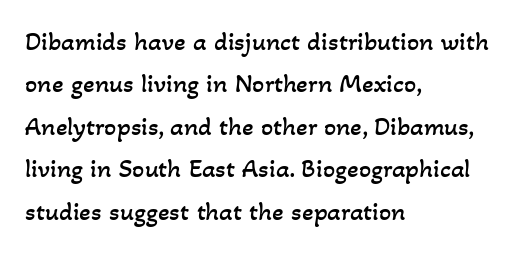
Teacher's note: observe the even left margin — that is flush-left alignment. Students, observe: this is what conventionally led text looks like. Check under the words: just untouched page. The font sits on the lighter half of the weight spectrum, regular included.
